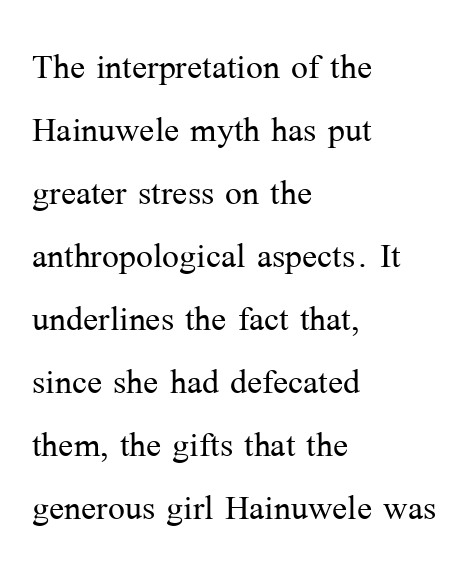
Q: Is the text bold? A: No.
Q: Is the text italic (slanted)? A: No, it is upright.
Q: Is the typeface a serif or a sans-serif typeface? A: Serif.
Q: Is the text underlined? A: No.
Q: How is the paragraph aligned? A: Left-aligned.
Q: Is the spacing between letters normal or unusually wide? A: Normal.
Q: Is the spacing between lines tight, normal or loose? A: Normal.
Q: Width (condensed, normal, or wide)? A: Normal.
Q: Stroke contrast? A: Medium.
Q: x-height? A: Medium.
Q: Monospaced? A: No.
